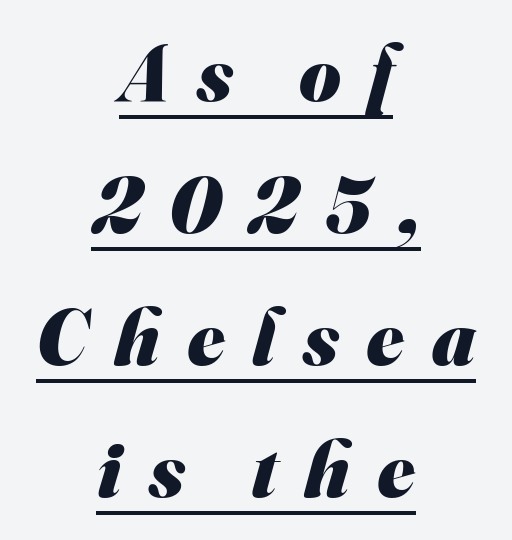
Q: Is the text bold? A: Yes.
Q: Is the typeface a serif or a sans-serif typeface? A: Sans-serif.
Q: Is the text underlined? A: Yes.
Q: How is the paragraph aligned? A: Centered.
Q: Is the spacing between letters normal or unusually wide? A: Unusually wide.
Q: Is the spacing between lines tight, normal or loose? A: Normal.
Q: Width (condensed, normal, or wide)? A: Normal.
Q: Stroke contrast? A: Medium.
Q: x-height? A: Small.
Q: Monospaced? A: No.
